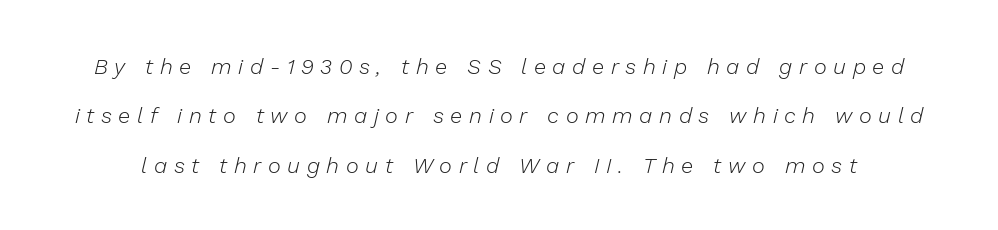
The font sits on the lighter half of the weight spectrum, regular included. You can tell it's italic because the verticals aren't actually vertical. This sample uses expanded letter spacing, leaving extra air between glyphs. What's the leading like? Stretched, with rows far apart. Glance below the letters and you will spot only blank space.
